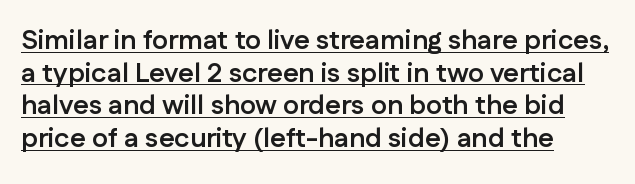
{"italic": "no", "bold": "yes", "underline": "yes", "align": "left", "line_spacing_ratio": 1.21, "letter_spacing": "normal", "letter_spacing_em": 0.0, "glyph_px": 27}
